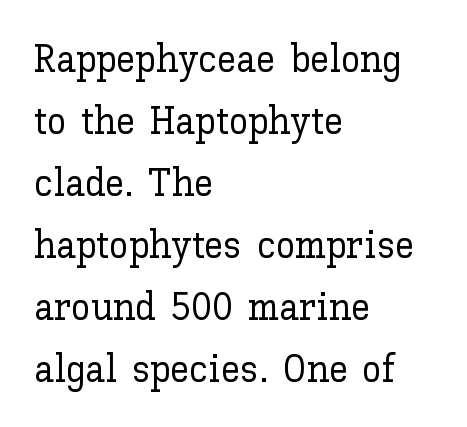
Q: Is the text italic (slanted)? A: No, it is upright.
Q: Is the text underlined? A: No.
Q: How is the paragraph aligned? A: Left-aligned.
Q: Is the spacing between letters normal or unusually wide? A: Normal.
Q: Is the spacing between lines tight, normal or loose? A: Normal.
Q: Width (condensed, normal, or wide)? A: Normal.
Q: Stroke contrast? A: Low.
Q: x-height? A: Medium.
Q: Monospaced? A: No.
